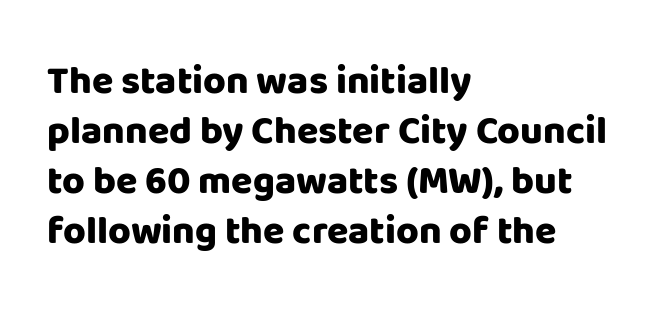
Q: Is the text bold? A: Yes.
Q: Is the text italic (slanted)? A: No, it is upright.
Q: Is the typeface a serif or a sans-serif typeface? A: Sans-serif.
Q: Is the text underlined? A: No.
Q: How is the paragraph aligned? A: Left-aligned.
Q: Is the spacing between letters normal or unusually wide? A: Normal.
Q: Is the spacing between lines tight, normal or loose? A: Normal.
Q: Width (condensed, normal, or wide)? A: Normal.
Q: Stroke contrast? A: Low.
Q: x-height? A: Large.
Q: Monospaced? A: No.
